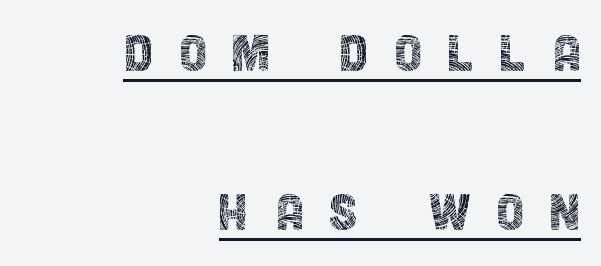
{"serif": "no", "italic": "no", "bold": "no", "weight": "thin", "width": "condensed", "x_height": "large", "monospaced": "no", "underline": "yes", "align": "right", "line_spacing": "loose", "line_spacing_ratio": 2.49, "letter_spacing": "wide", "letter_spacing_em": 0.39, "glyph_px": 64}
